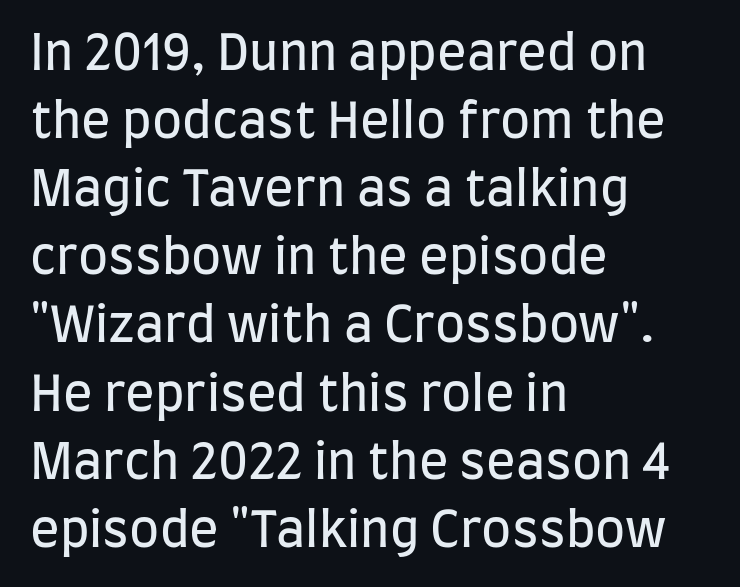
The image shows 49 px regular-weight, condensed sans-serif type, upright; set left-aligned, normal line spacing (1.39x), normal letter spacing, not underlined; low stroke contrast and a large x-height.
